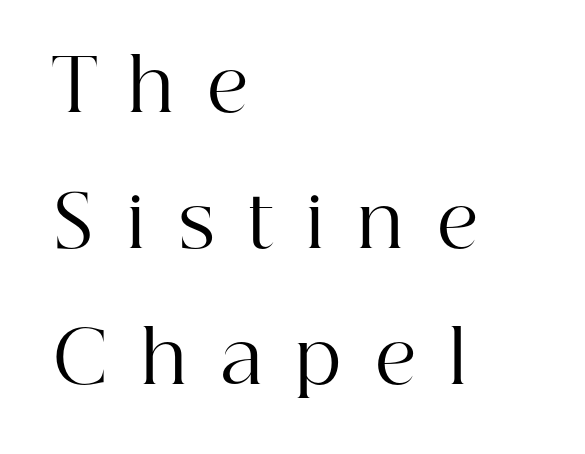
{"serif": "yes", "italic": "no", "bold": "no", "weight": "regular", "width": "normal", "stroke_contrast": "high", "x_height": "medium", "monospaced": "no", "underline": "no", "align": "left", "line_spacing_ratio": 1.89, "letter_spacing": "wide", "letter_spacing_em": 0.46, "glyph_px": 72}
